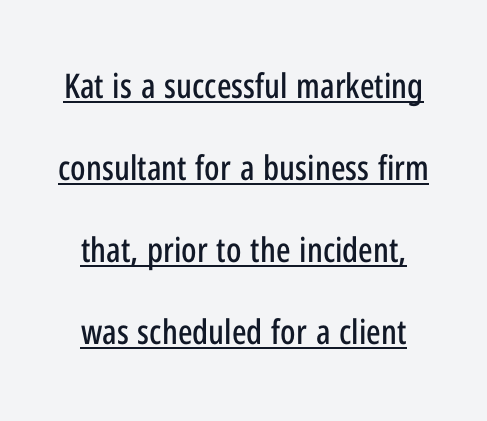
The setting favours the middle, as headings and verse often do. Serif or sans? Sans — the stroke terminals are bare. Caption: standard tracking, unaltered. Underlined type. In terms of leading, this rendering errs on the spacious side. You could not count columns in this text — the font is proportionally spaced.
